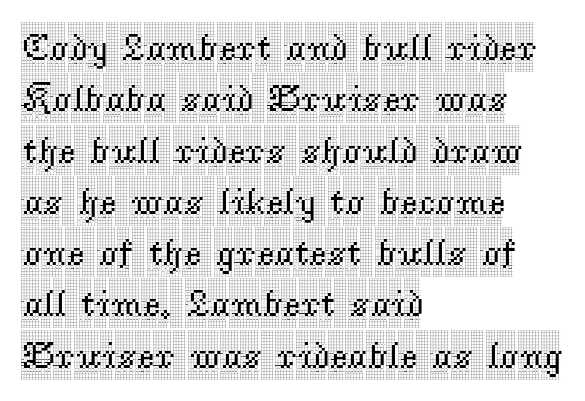
Q: Is the text italic (slanted)? A: No, it is upright.
Q: Is the typeface a serif or a sans-serif typeface? A: Serif.
Q: Is the text underlined? A: No.
Q: How is the paragraph aligned? A: Left-aligned.
Q: Is the spacing between letters normal or unusually wide? A: Normal.
Q: Is the spacing between lines tight, normal or loose? A: Normal.
Q: Width (condensed, normal, or wide)? A: Condensed.
Q: x-height? A: Large.
Q: Monospaced? A: No.
